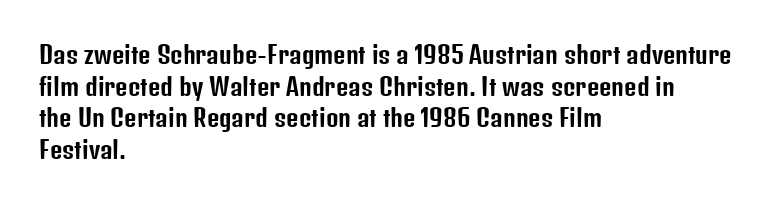
Q: Is the text italic (slanted)? A: No, it is upright.
Q: Is the text underlined? A: No.
Q: How is the paragraph aligned? A: Left-aligned.
Q: Is the spacing between letters normal or unusually wide? A: Normal.
Q: Is the spacing between lines tight, normal or loose? A: Normal.
